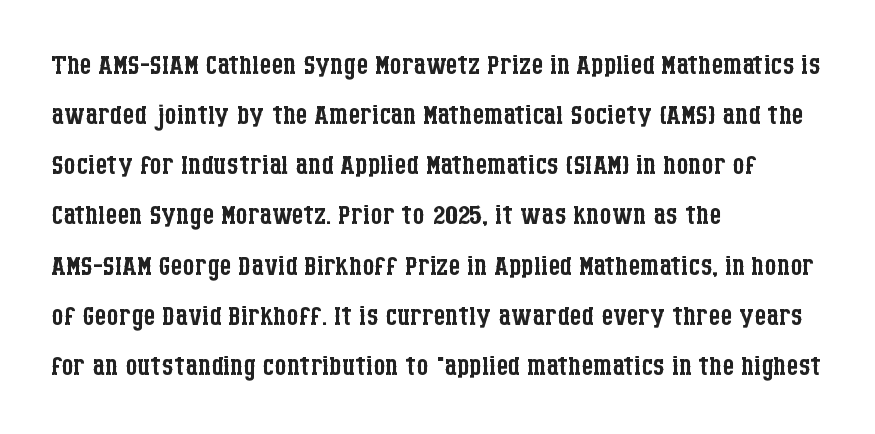
{"serif": "yes", "italic": "no", "bold": "no", "weight": "regular", "width": "condensed", "stroke_contrast": "low", "x_height": "large", "monospaced": "no", "underline": "no", "align": "left", "line_spacing": "normal", "line_spacing_ratio": 1.32, "letter_spacing": "normal", "letter_spacing_em": 0.0, "glyph_px": 38}
